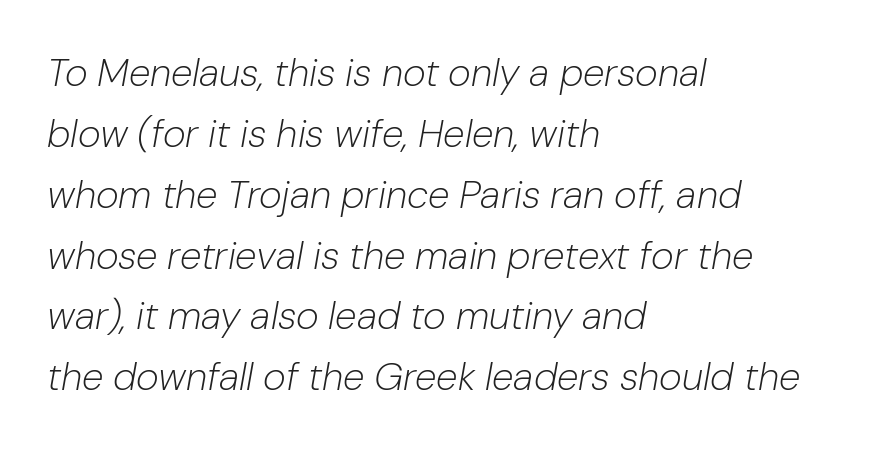
Q: Is the text bold? A: No.
Q: Is the text italic (slanted)? A: Yes, it leans right by about 10 degrees.
Q: Is the text underlined? A: No.
Q: How is the paragraph aligned? A: Left-aligned.
Q: Is the spacing between letters normal or unusually wide? A: Normal.
Q: Is the spacing between lines tight, normal or loose? A: Normal.
Q: Width (condensed, normal, or wide)? A: Normal.
Q: Stroke contrast? A: Low.
Q: x-height? A: Medium.
Q: Monospaced? A: No.
